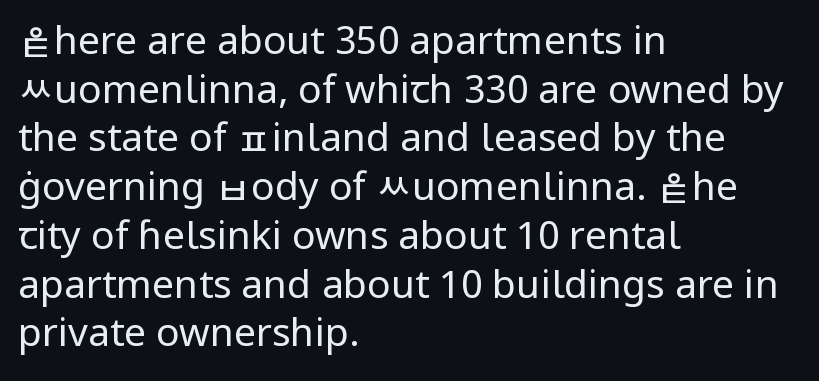
Q: Is the text bold? A: No.
Q: Is the text italic (slanted)? A: No, it is upright.
Q: Is the typeface a serif or a sans-serif typeface? A: Sans-serif.
Q: Is the text underlined? A: No.
Q: How is the paragraph aligned? A: Left-aligned.
Q: Is the spacing between letters normal or unusually wide? A: Normal.
Q: Is the spacing between lines tight, normal or loose? A: Normal.
Q: Width (condensed, normal, or wide)? A: Normal.
Q: Stroke contrast? A: Low.
Q: x-height? A: Medium.
Q: Monospaced? A: No.
